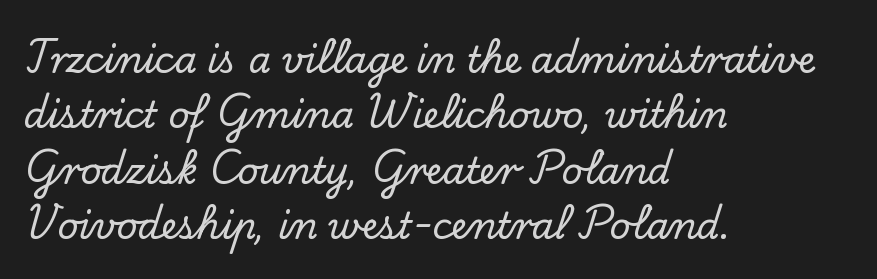
{"serif": "yes", "width": "normal", "stroke_contrast": "low", "x_height": "small", "monospaced": "no", "underline": "no", "align": "left", "line_spacing": "normal", "line_spacing_ratio": 1.54, "letter_spacing": "normal", "letter_spacing_em": 0.0, "glyph_px": 36}
